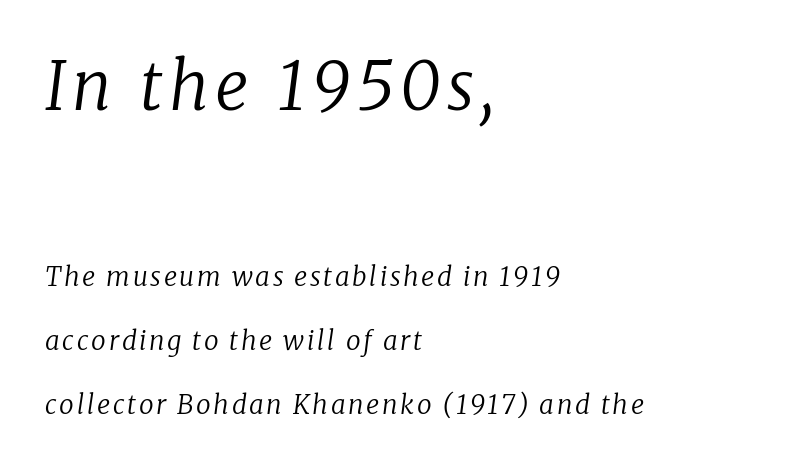
{"serif": "yes", "italic": "yes", "lean": "right", "slant_degrees": 8, "bold": "no", "weight": "regular", "width": "normal", "stroke_contrast": "low", "x_height": "medium", "monospaced": "no", "underline": "no", "align": "left", "line_spacing": "loose", "line_spacing_ratio": 2.46, "larger_block": "first", "size_ratio": 2.54, "glyph_px": 66}
